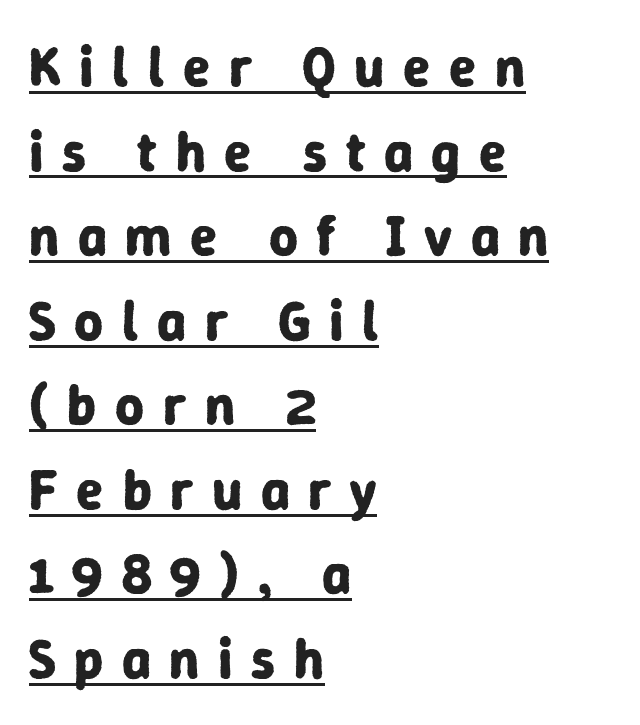
Q: Is the text bold? A: Yes.
Q: Is the text italic (slanted)? A: No, it is upright.
Q: Is the typeface a serif or a sans-serif typeface? A: Sans-serif.
Q: Is the text underlined? A: Yes.
Q: How is the paragraph aligned? A: Left-aligned.
Q: Is the spacing between letters normal or unusually wide? A: Unusually wide.
Q: Is the spacing between lines tight, normal or loose? A: Normal.
Q: Width (condensed, normal, or wide)? A: Normal.
Q: Stroke contrast? A: Low.
Q: x-height? A: Medium.
Q: Monospaced? A: No.
